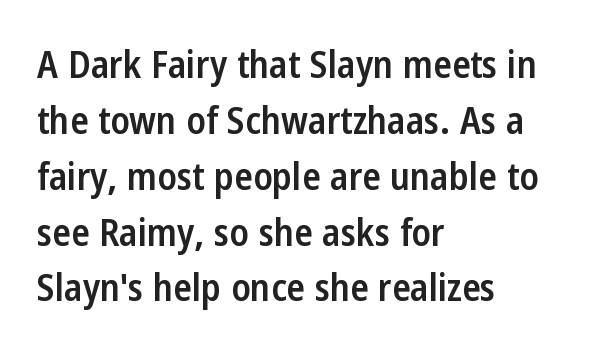
The image shows 38 px semibold, condensed sans-serif type, upright; set left-aligned, normal line spacing (1.47x), normal letter spacing, not underlined; low stroke contrast and a medium x-height.
